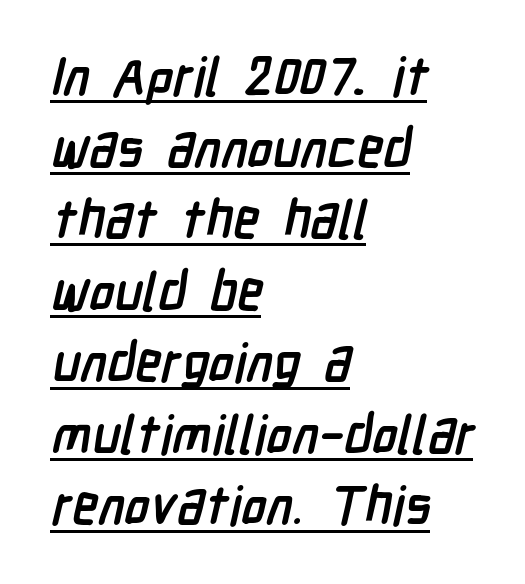
{"serif": "no", "bold": "yes", "weight": "semibold", "width": "condensed", "stroke_contrast": "low", "x_height": "medium", "monospaced": "no", "underline": "yes", "align": "left", "line_spacing": "normal", "line_spacing_ratio": 1.35, "letter_spacing": "normal", "letter_spacing_em": 0.0, "glyph_px": 53}
